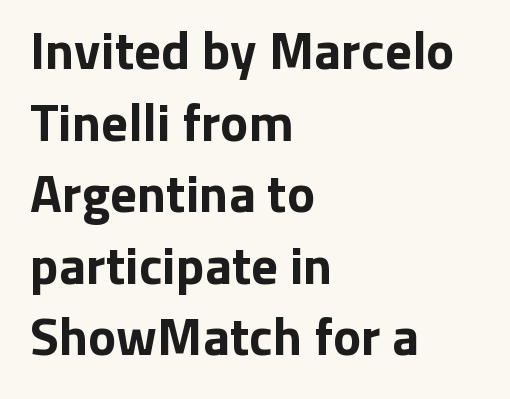
Q: Is the text bold? A: Yes.
Q: Is the text italic (slanted)? A: No, it is upright.
Q: Is the typeface a serif or a sans-serif typeface? A: Sans-serif.
Q: Is the text underlined? A: No.
Q: How is the paragraph aligned? A: Left-aligned.
Q: Is the spacing between letters normal or unusually wide? A: Normal.
Q: Is the spacing between lines tight, normal or loose? A: Normal.
Q: Width (condensed, normal, or wide)? A: Normal.
Q: Stroke contrast? A: Low.
Q: x-height? A: Medium.
Q: Monospaced? A: No.
